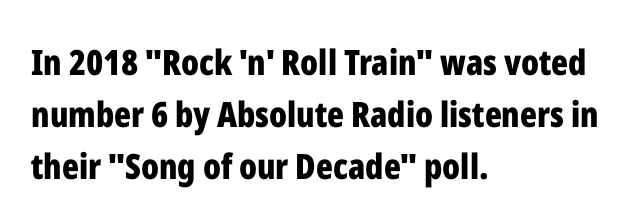
Q: Is the text bold? A: Yes.
Q: Is the text italic (slanted)? A: No, it is upright.
Q: Is the typeface a serif or a sans-serif typeface? A: Sans-serif.
Q: Is the text underlined? A: No.
Q: How is the paragraph aligned? A: Left-aligned.
Q: Is the spacing between letters normal or unusually wide? A: Normal.
Q: Is the spacing between lines tight, normal or loose? A: Normal.
Q: Width (condensed, normal, or wide)? A: Condensed.
Q: Stroke contrast? A: Low.
Q: x-height? A: Medium.
Q: Monospaced? A: No.
